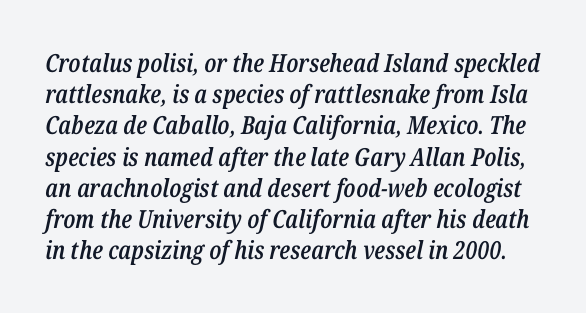
The image shows 25 px text type, italic (leaning right); set normal line spacing (1.25x), normal letter spacing, not underlined.
